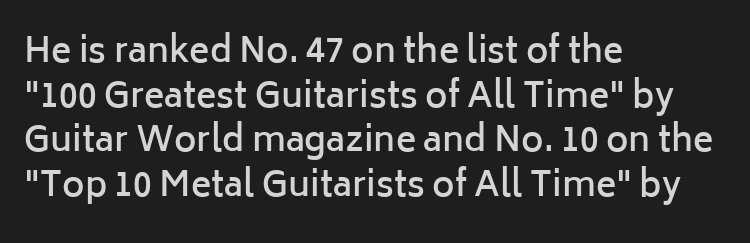
The image shows 34 px semibold sans-serif type, upright; set left-aligned, normal line spacing (1.31x), normal letter spacing, not underlined; low stroke contrast and a medium x-height.
